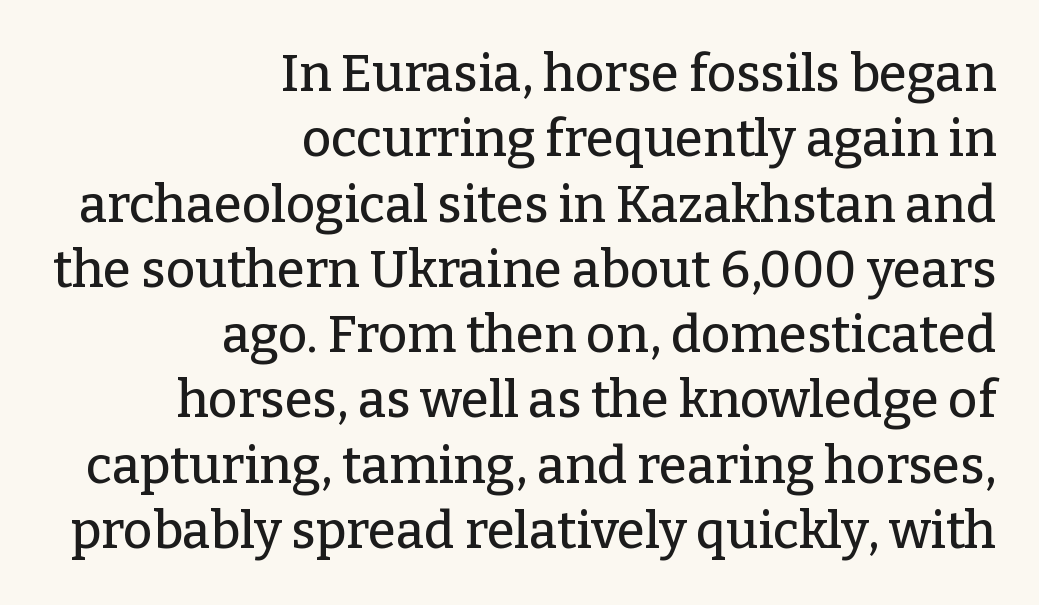
The image shows 51 px serif type, upright; set right-aligned, normal line spacing (1.28x), normal letter spacing, not underlined; low stroke contrast and a medium x-height.
